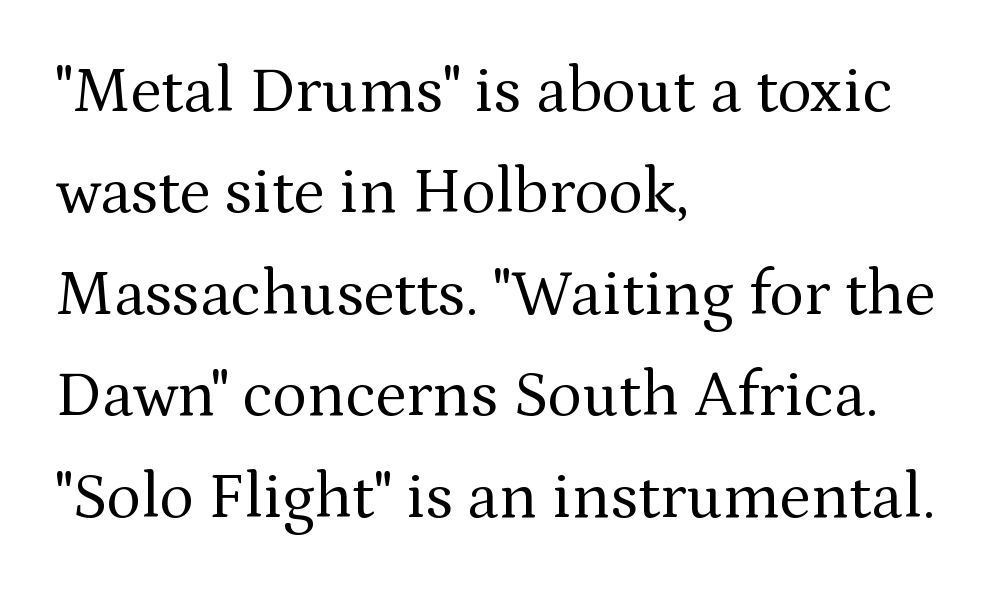
The image shows 65 px regular-weight serif type, upright; set left-aligned, normal line spacing (1.56x), normal letter spacing, not underlined; medium stroke contrast and a medium x-height.
